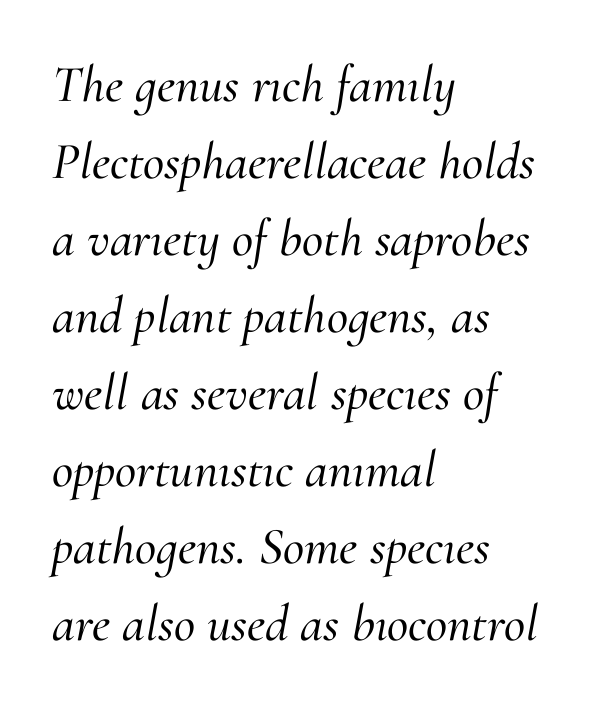
The image shows 52 px serif type, italic (leaning right); set left-aligned, normal line spacing (1.48x), normal letter spacing, not underlined; medium stroke contrast and a small x-height.
